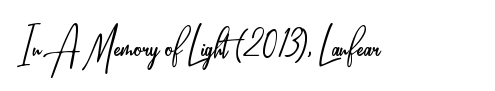
Think of a printed novel: that variable character pitch is what you see here. Weight: regular or lighter. Nobody drew a line under any word here.
